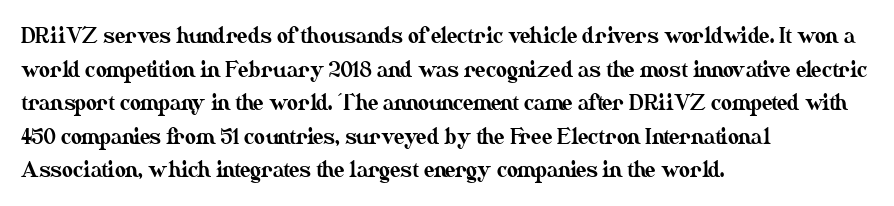
{"italic": "no", "underline": "no", "align": "left", "line_spacing": "normal", "line_spacing_ratio": 1.6, "letter_spacing": "normal", "letter_spacing_em": 0.0, "glyph_px": 21}
